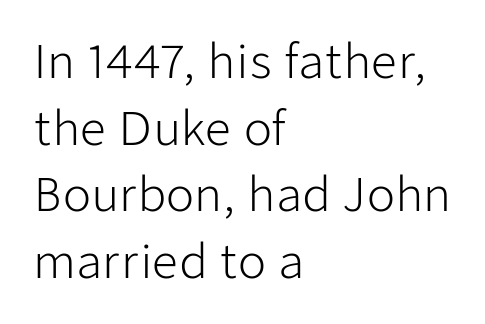
What's the leading like? Ordinary, nothing unusual. Quick note: underline off. A quiet, ordinary-to-light weight characterises the typeface. Reading down the block, your eye returns to a fixed left position each line.
